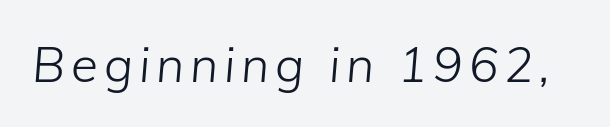
The image shows 49 px light type, italic (leaning right); set not underlined; low stroke contrast and a medium x-height.
